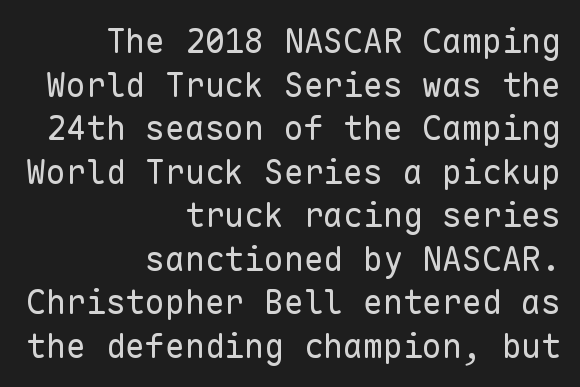
Stems and bowls with no extra thickness — not bold. The passage shown is typed in a monospace face where columns stay perfectly aligned. I'd call this a sans setting — the letters go barefoot. The vertical gap from one line to the next is medium.
